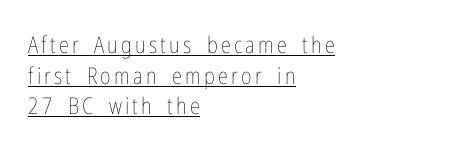
{"italic": "no", "bold": "no", "underline": "yes", "align": "left", "line_spacing": "normal", "line_spacing_ratio": 1.33, "glyph_px": 23}
